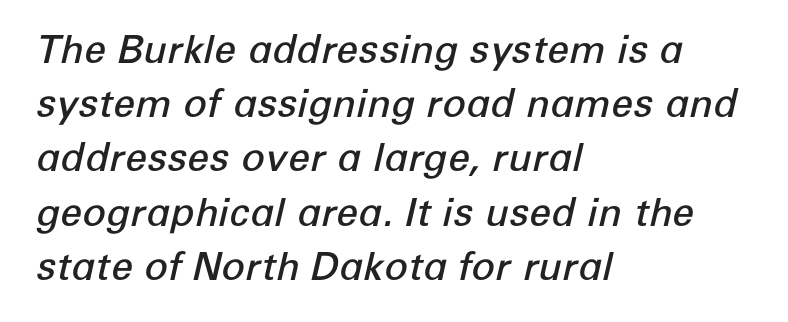
The sample has been set in demibold, a notch under bold. The foot of each line stays bare and open. When letters slant like this, we call the style italic. Nobody touched the tracking dial on this one. Successive baselines arrive at the customary interval.
